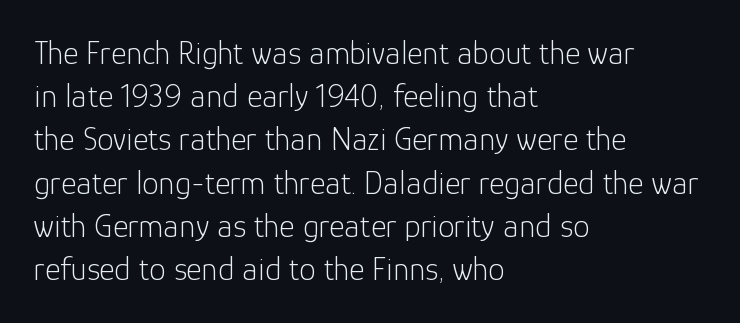
Q: Is the text bold? A: No.
Q: Is the text italic (slanted)? A: No, it is upright.
Q: Is the typeface a serif or a sans-serif typeface? A: Sans-serif.
Q: Is the text underlined? A: No.
Q: How is the paragraph aligned? A: Left-aligned.
Q: Is the spacing between letters normal or unusually wide? A: Normal.
Q: Is the spacing between lines tight, normal or loose? A: Normal.
Q: Width (condensed, normal, or wide)? A: Normal.
Q: Stroke contrast? A: Low.
Q: x-height? A: Medium.
Q: Monospaced? A: No.
